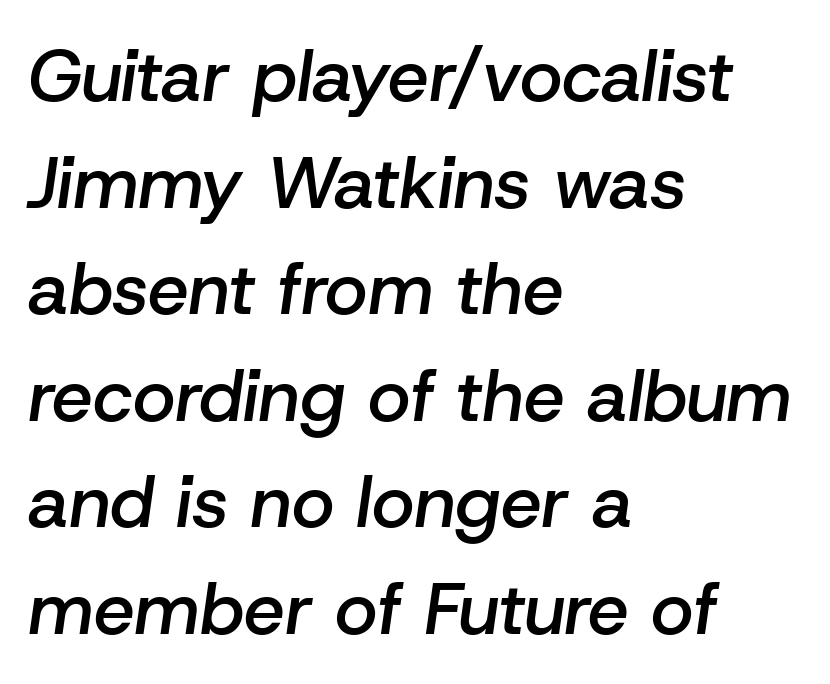
Do the characters align in a grid? No, the font is proportional. A somewhat darkened texture: the type is semibold rather than bold. Horizontal bands of white between lines are of average thickness. Compared with typical body copy, the letter spacing here is the same. A student would call this left alignment; a typographer would say flush left, rag right. Has an underline been added? It has not.
